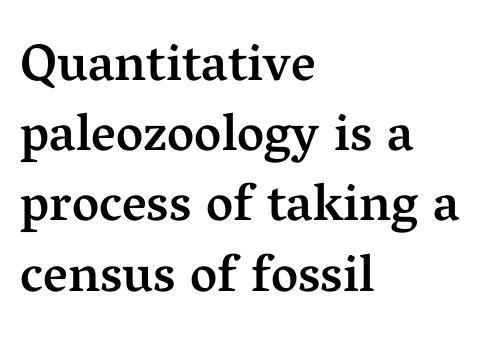
The image shows 52 px semibold serif type, upright; set left-aligned, normal line spacing (1.35x), normal letter spacing, not underlined; medium stroke contrast and a medium x-height.
